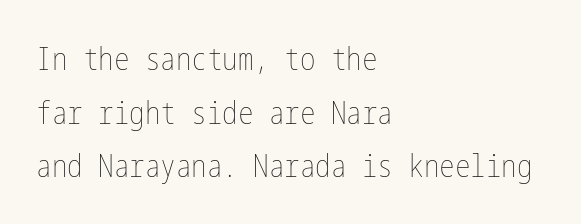
The font's upright variant was chosen for this text. Look at the tracking — it's just the regular setting, nothing added. The rag falls on the right side of this text block. The string is rendered with underlining switched off. Stroke mass is kept to a normal reading level or below.
